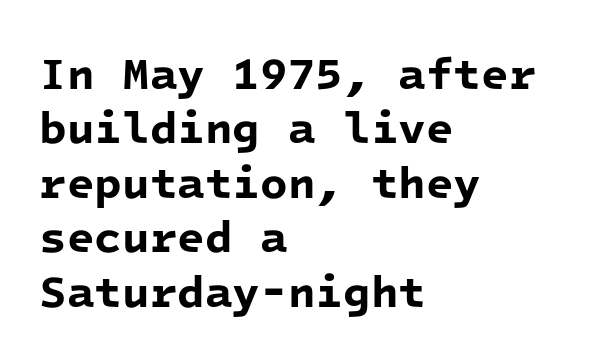
The image shows 45 px bold sans-serif type, monospaced; set left-aligned, line spacing 1.21x, normal letter spacing, not underlined; low stroke contrast and a medium x-height.
